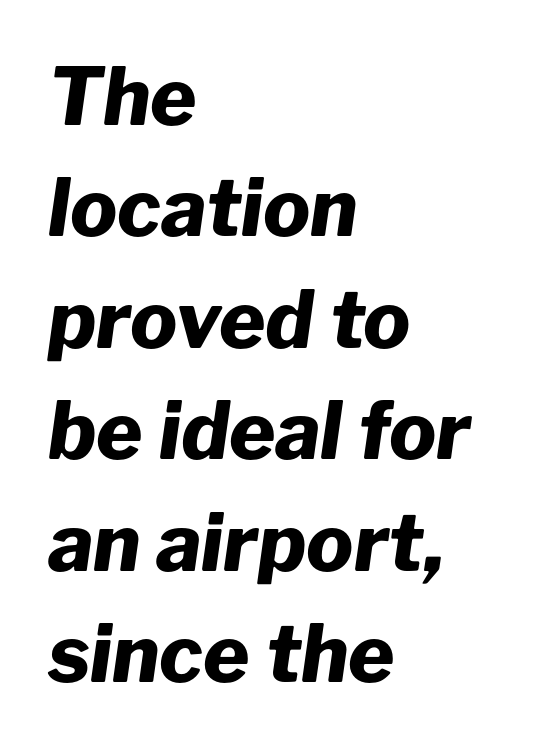
This is oblique type, the kind used for emphasis or titles. Clear beneath every line of the passage. Honestly, the row spacing looks completely unremarkable. Plenty of ink on the page — the face is bold.
